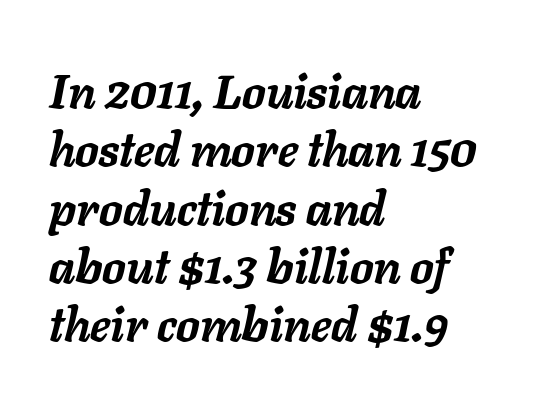
Spacing verdict: proportional, widths tailored to each character. This rendering uses left alignment, leaving the right contour irregular. Typesetter's note: full bold, strokes at maximum text heaviness. The gaps between neighbouring characters are ordinary and unremarkable. An italicized treatment has been applied to the whole sample. Descender tails drop into unmarked territory.
